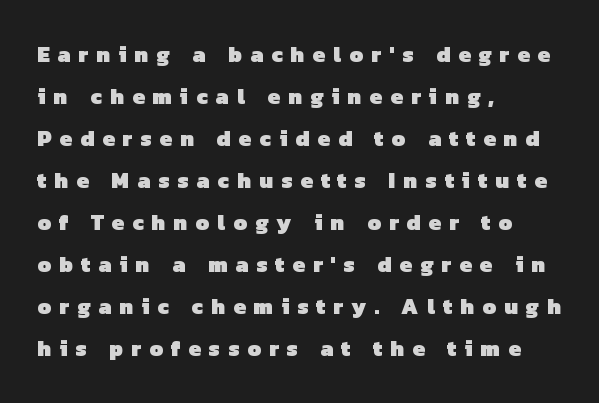
Q: Is the text bold? A: Yes.
Q: Is the text underlined? A: No.
Q: How is the paragraph aligned? A: Left-aligned.
Q: Is the spacing between letters normal or unusually wide? A: Unusually wide.
Q: Is the spacing between lines tight, normal or loose? A: Loose.
